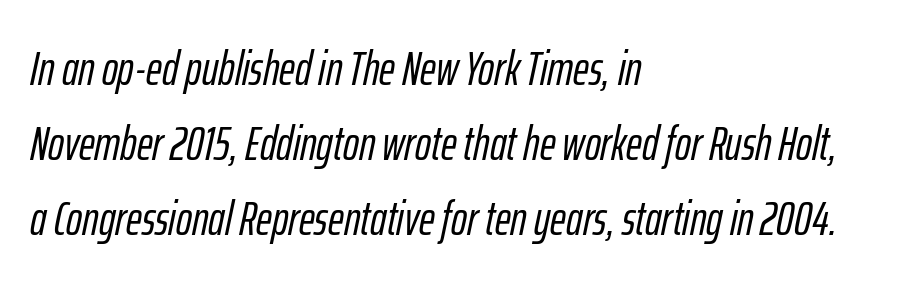
The rendering uses natural spacing where letterforms have individual widths. Whoever set this chose a conventional vertical rhythm. Looking at the ascenders, they clearly lean. This rendering features lettering with no underline.
